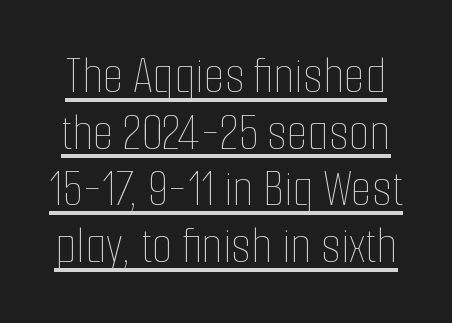
The image shows 54 px thin, condensed type, upright; set tight line spacing (1.05x), normal letter spacing, underlined; low stroke contrast and a medium x-height.
